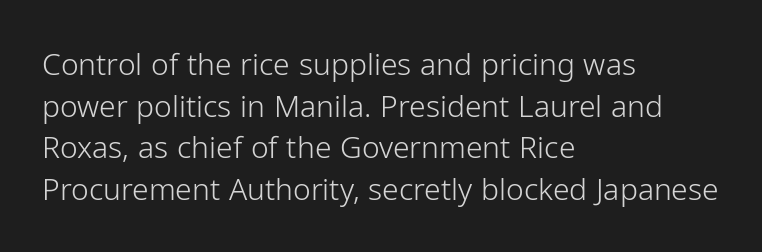
Q: Is the text bold? A: No.
Q: Is the text italic (slanted)? A: No, it is upright.
Q: Is the typeface a serif or a sans-serif typeface? A: Sans-serif.
Q: Is the text underlined? A: No.
Q: How is the paragraph aligned? A: Left-aligned.
Q: Is the spacing between letters normal or unusually wide? A: Normal.
Q: Is the spacing between lines tight, normal or loose? A: Normal.
Q: Width (condensed, normal, or wide)? A: Normal.
Q: Stroke contrast? A: Low.
Q: x-height? A: Medium.
Q: Monospaced? A: No.
